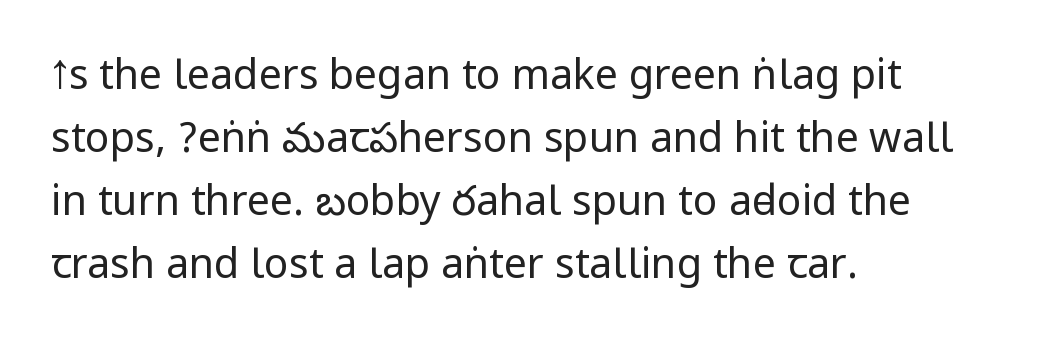
{"serif": "no", "italic": "no", "bold": "no", "weight": "regular", "width": "condensed", "stroke_contrast": "low", "underline": "no", "align": "left", "line_spacing": "normal", "line_spacing_ratio": 1.54, "letter_spacing": "normal", "letter_spacing_em": 0.0, "glyph_px": 41}
